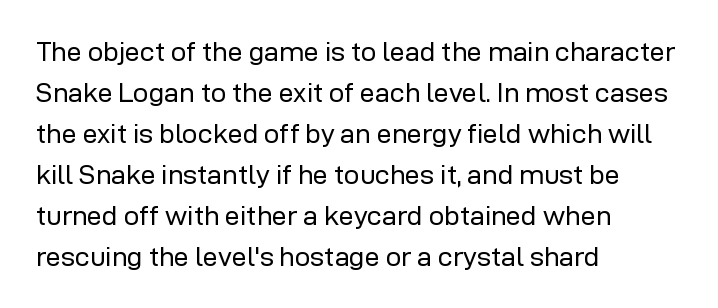
The image shows 27 px text type, upright; set left-aligned, normal line spacing (1.52x), normal letter spacing, not underlined.
